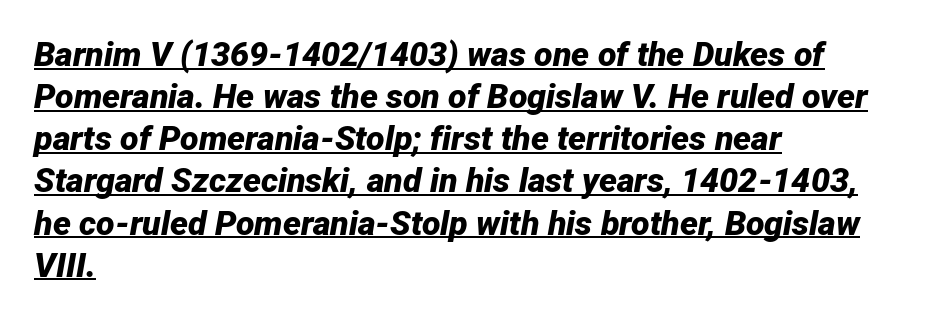
The image shows 34 px bold type, italic (leaning right); set left-aligned, line spacing 1.24x, normal letter spacing, underlined; low stroke contrast and a medium x-height.
